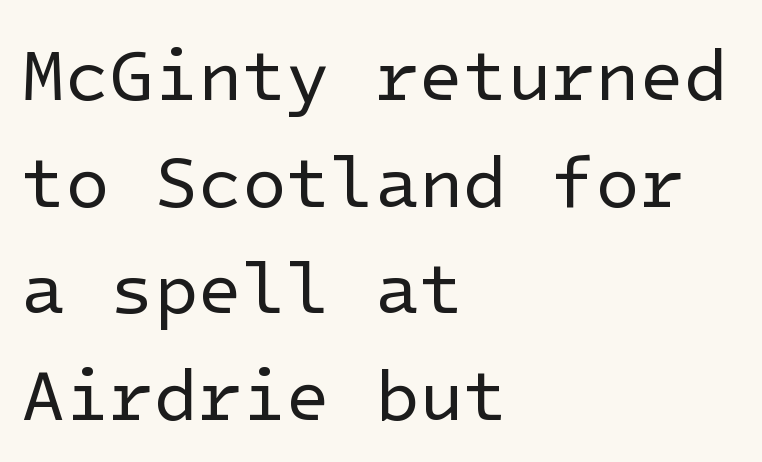
{"serif": "no", "italic": "no", "bold": "no", "weight": "regular", "width": "normal", "stroke_contrast": "low", "x_height": "medium", "underline": "no", "align": "left", "line_spacing": "normal", "line_spacing_ratio": 1.48, "letter_spacing": "normal", "letter_spacing_em": 0.0, "glyph_px": 72}
